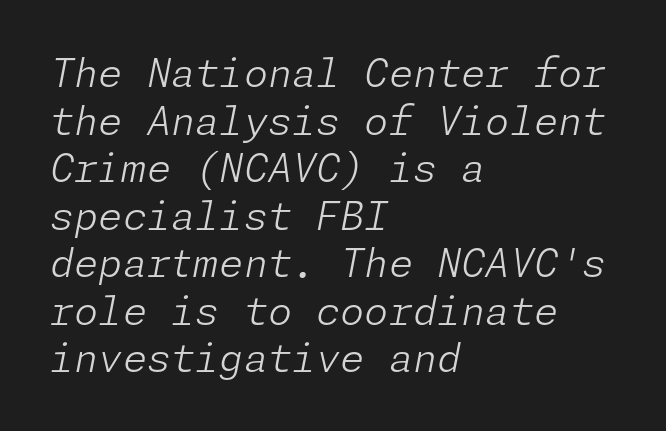
The passage shown leans; its letterforms are oblique. The lines in this sample share a left origin and differ only in where they stop. The characters are drawn with everyday or finer stroke widths. A bare baseline throughout the passage.
